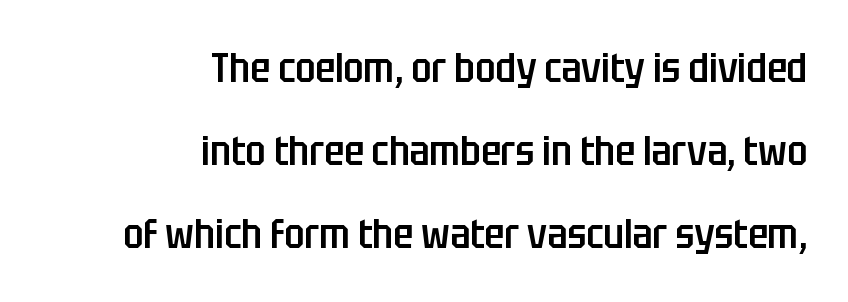
{"serif": "no", "italic": "no", "bold": "semi", "weight": "semibold", "width": "condensed", "stroke_contrast": "low", "x_height": "large", "monospaced": "no", "underline": "no", "align": "right", "line_spacing": "loose", "line_spacing_ratio": 2.02, "letter_spacing": "normal", "letter_spacing_em": 0.0, "glyph_px": 41}
